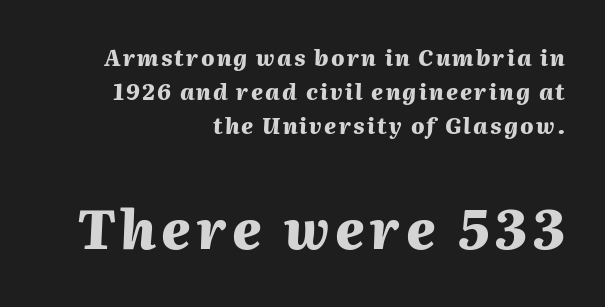
The image shows 54 px heavy type, italic (leaning right); set right-aligned, normal line spacing (1.55x), not underlined; the second (bottom) block is 2.45x larger; medium stroke contrast and a medium x-height.
